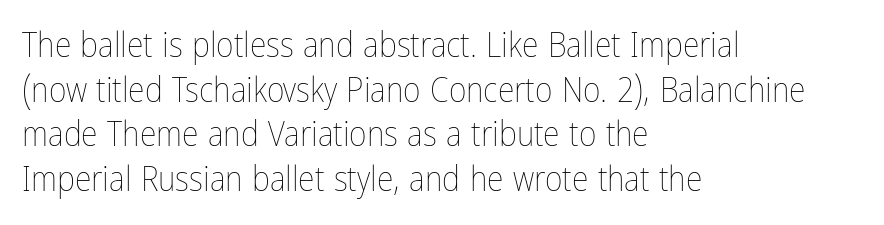
The image shows 34 px thin, condensed type, upright; set left-aligned, normal line spacing (1.31x), normal letter spacing, not underlined; low stroke contrast and a medium x-height.
